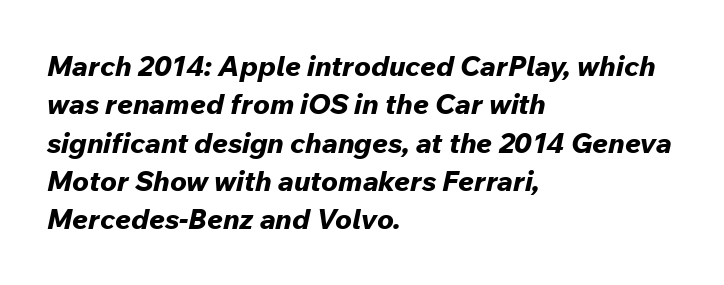
{"italic": "yes", "lean": "right", "slant_degrees": 12, "bold": "yes", "weight": "bold", "width": "normal", "stroke_contrast": "low", "x_height": "medium", "monospaced": "no", "underline": "no", "align": "left", "line_spacing": "normal", "line_spacing_ratio": 1.37, "letter_spacing": "normal", "letter_spacing_em": 0.0, "glyph_px": 28}
